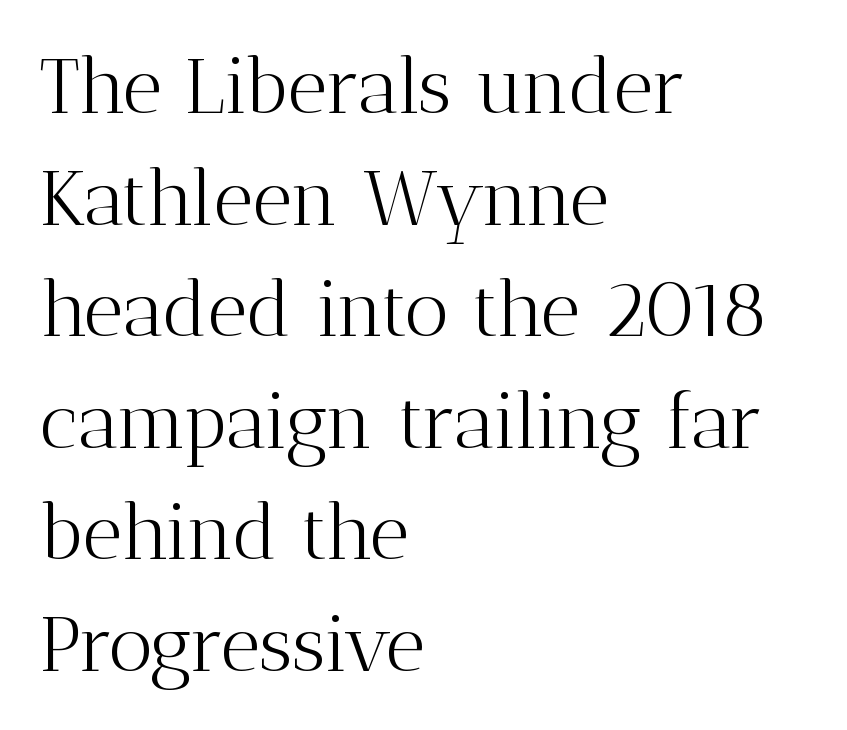
Think standard paragraph weight, or any step lighter than that. The baseline area is clear. A typesetter would call this proportional, since set widths differ per character. The setting favours the left margin, as ordinary paragraphs usually do.
